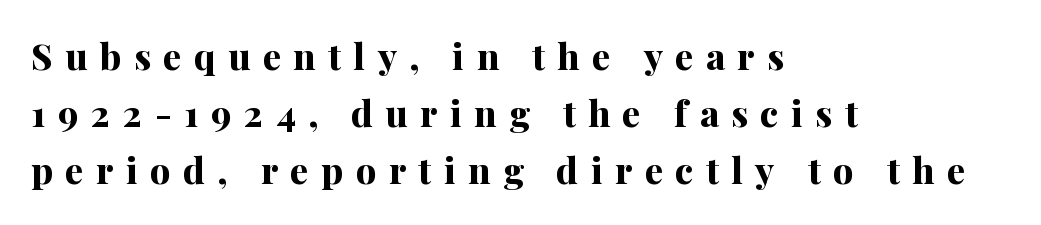
{"serif": "yes", "italic": "no", "bold": "yes", "weight": "bold", "width": "normal", "stroke_contrast": "medium", "x_height": "medium", "monospaced": "no", "underline": "no", "align": "left", "line_spacing": "normal", "line_spacing_ratio": 1.58, "letter_spacing": "wide", "letter_spacing_em": 0.35, "glyph_px": 36}
